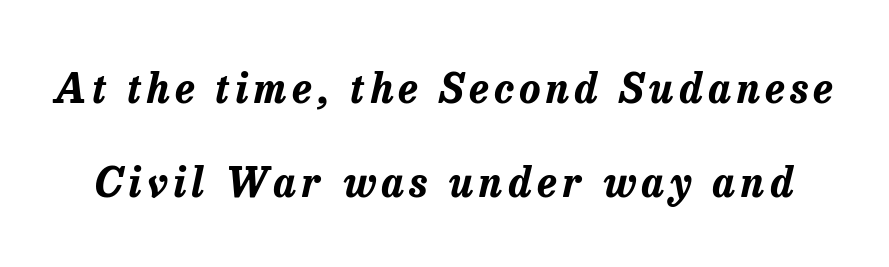
The image shows 40 px bold type, italic (leaning right); set loose line spacing (2.35x), not underlined; low stroke contrast and a medium x-height.
